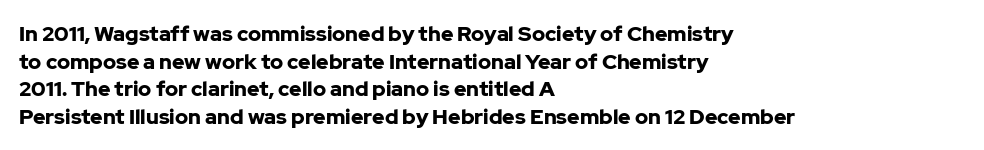
Q: Is the text bold? A: Yes.
Q: Is the text italic (slanted)? A: No, it is upright.
Q: Is the text underlined? A: No.
Q: How is the paragraph aligned? A: Left-aligned.
Q: Is the spacing between letters normal or unusually wide? A: Normal.
Q: Is the spacing between lines tight, normal or loose? A: Normal.
